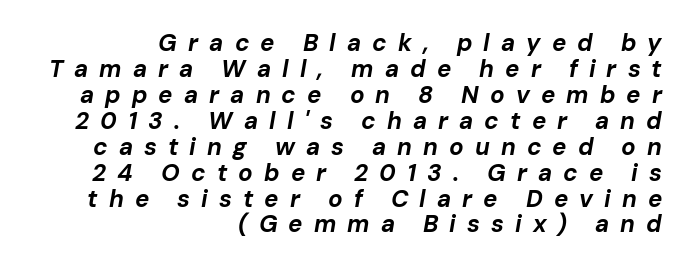
Q: Is the text bold? A: Yes.
Q: Is the text italic (slanted)? A: Yes, it leans right by about 10 degrees.
Q: Is the text underlined? A: No.
Q: How is the paragraph aligned? A: Right-aligned.
Q: Is the spacing between letters normal or unusually wide? A: Unusually wide.
Q: Is the spacing between lines tight, normal or loose? A: Tight.
